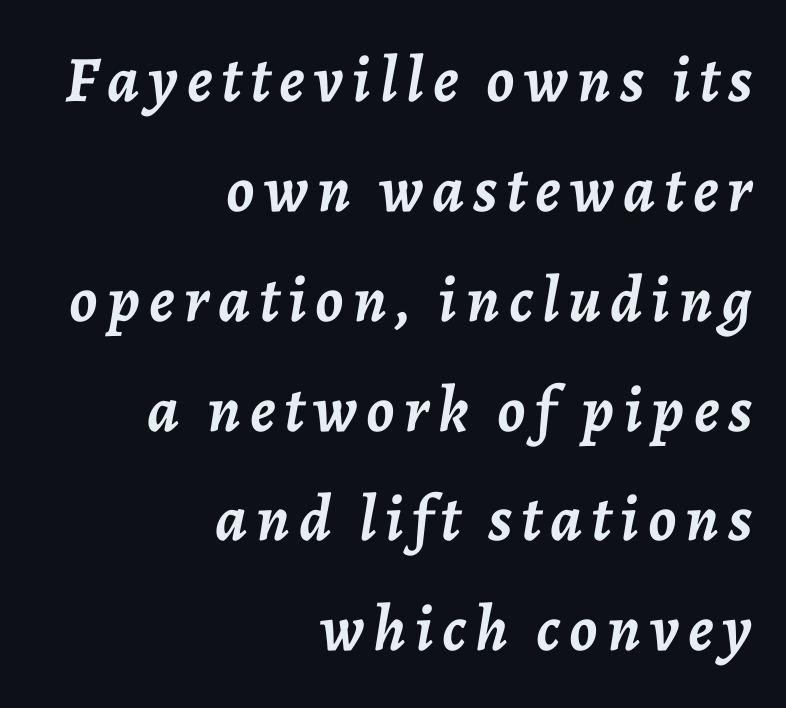
This rendering uses right alignment, leaving the left contour irregular. Lines of text with bare space underneath. The rendering uses a moderate line-height, typical for paragraphs. The rendering uses a bold face; every stroke is thick and dark. The face used here is proportionally spaced, like ordinary book or web type.
